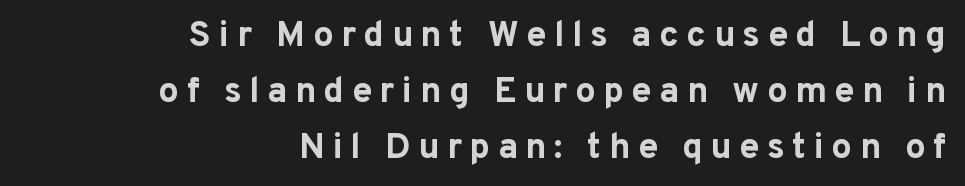
Q: Is the text bold? A: Yes.
Q: Is the text italic (slanted)? A: No, it is upright.
Q: Is the typeface a serif or a sans-serif typeface? A: Sans-serif.
Q: Is the text underlined? A: No.
Q: How is the paragraph aligned? A: Right-aligned.
Q: Is the spacing between letters normal or unusually wide? A: Unusually wide.
Q: Is the spacing between lines tight, normal or loose? A: Normal.
Q: Width (condensed, normal, or wide)? A: Normal.
Q: Stroke contrast? A: Low.
Q: x-height? A: Medium.
Q: Monospaced? A: No.
